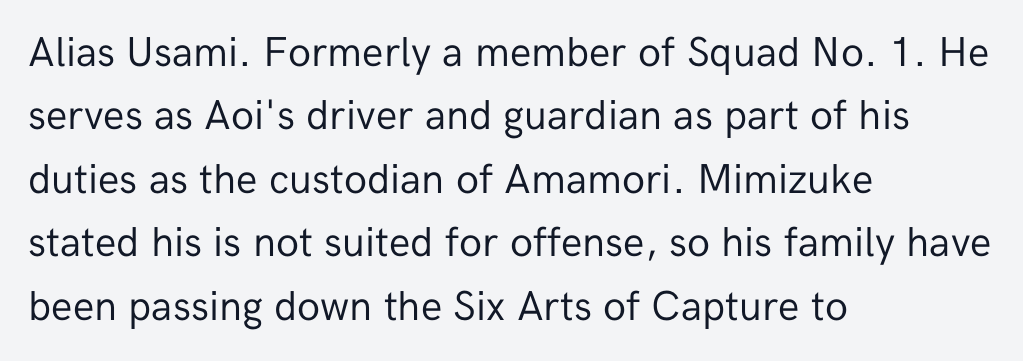
Do the characters align in a grid? No, the font is proportional. This reads as an unemphasized weight, regular at the heaviest. Reading down the block, your eye returns to a fixed left position each line. Characters remain perfectly vertical along every line.
